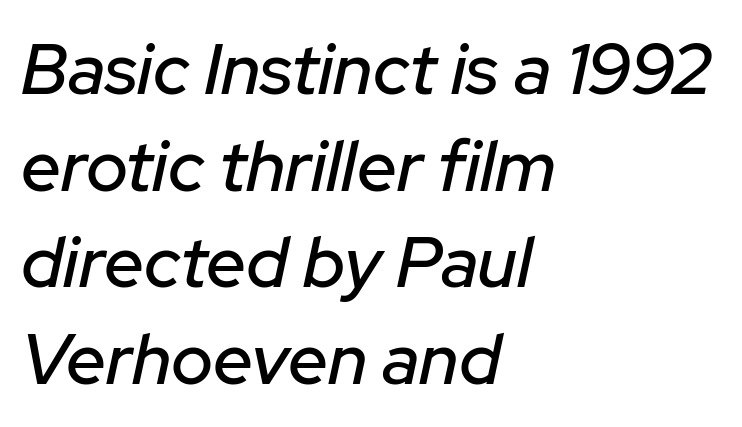
The image shows 71 px text type, italic (leaning right); set left-aligned, normal line spacing (1.36x), normal letter spacing, not underlined; low stroke contrast and a medium x-height.
